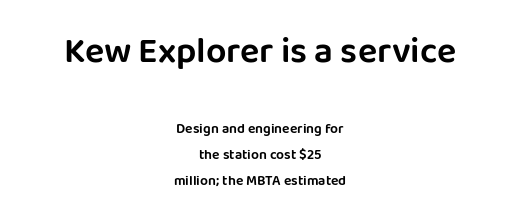
Spacing between characters is what you'd get straight out of the box. Anything drawn beneath the words? Only blank space. In terms of letterform style, serifs are entirely absent. Which chunk is bigger? The first one — the top block dwarfs the bottom. A typesetter would call this proportional, since set widths differ per character.
